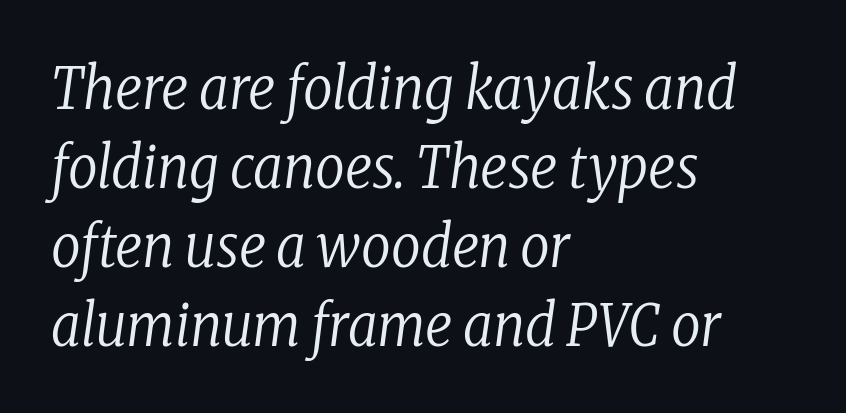
{"serif": "yes", "italic": "yes", "lean": "right", "slant_degrees": 8, "bold": "no", "weight": "regular", "width": "condensed", "stroke_contrast": "low", "x_height": "medium", "monospaced": "no", "underline": "no", "align": "left", "line_spacing": "normal", "line_spacing_ratio": 1.36, "letter_spacing": "normal", "letter_spacing_em": 0.0, "glyph_px": 58}
